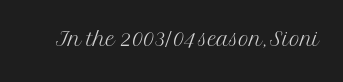
Any mark beneath the type? The region is blank. The face used here is proportionally spaced, like ordinary book or web type. Heft: none added — not bold.
